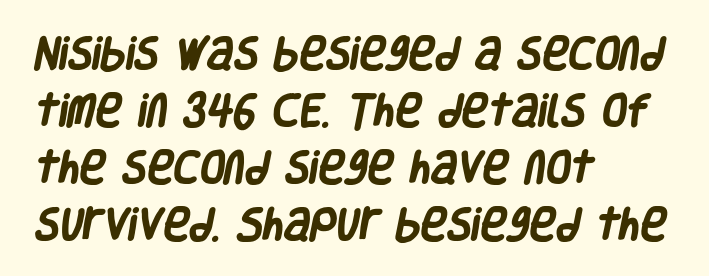
The image shows 36 px heavy, condensed sans-serif type; set left-aligned, normal line spacing (1.58x), normal letter spacing, not underlined; low stroke contrast and a large x-height.
